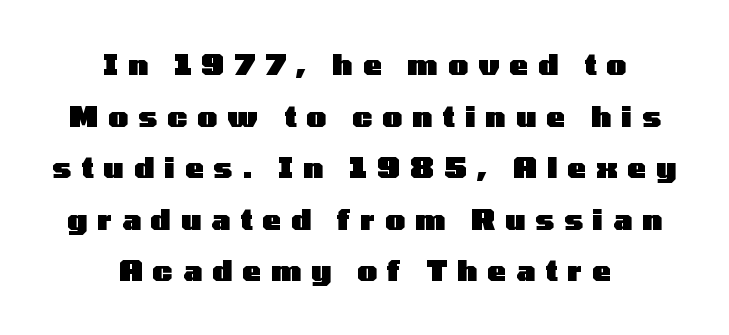
Strokes here are thick enough to call this a true bold. The lettering holds an erect, upright posture throughout. The glyphs are unaccompanied by any horizontal stroke below them. Think of a printed novel: that variable character pitch is what you see here. The text was rendered using a sans face with plain stroke endings.
